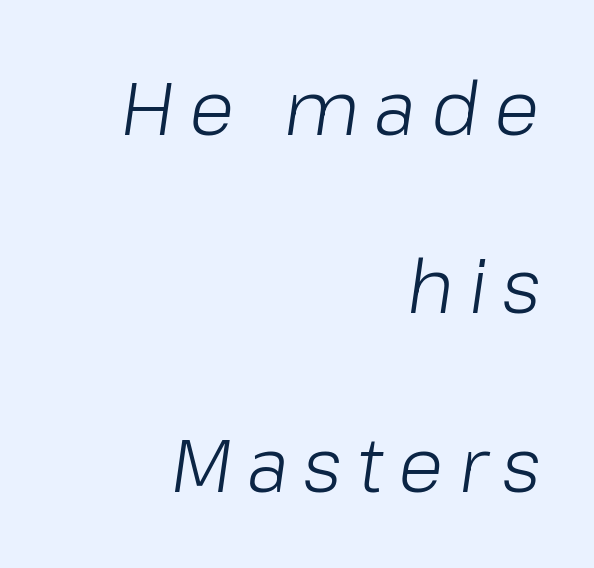
Note the varied advance widths — an 'i' is clearly narrower than an 'm'. The strip under each line holds only bare page. Tracking value appears strongly positive — letters spread wide. These lines stack with their right ends in a neat column. Caption: face not bold, strokes unweighted.
